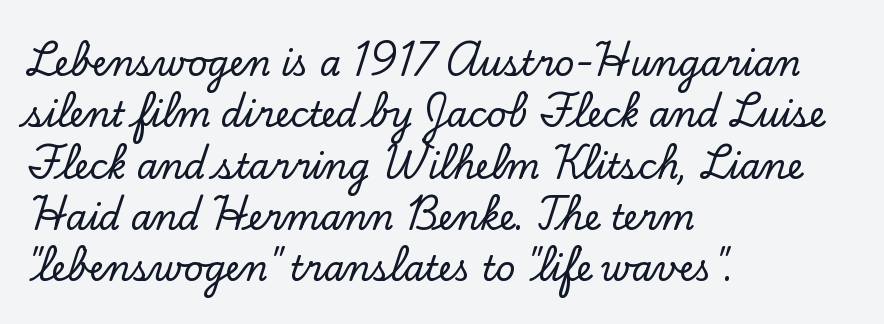
A typesetter would call this proportional, since set widths differ per character. Typeset ragged right — the left edge is the straight one. Has an underline been added? It has not.
